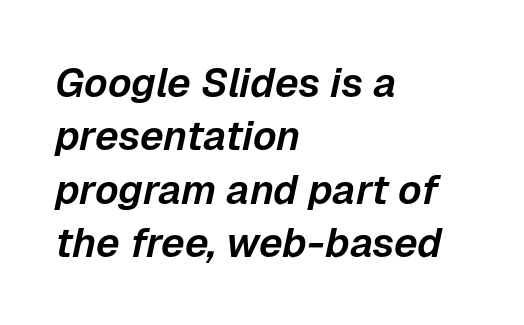
{"italic": "yes", "lean": "right", "slant_degrees": 12, "width": "normal", "stroke_contrast": "low", "x_height": "medium", "monospaced": "no", "underline": "no", "align": "left", "line_spacing": "normal", "line_spacing_ratio": 1.3, "letter_spacing": "normal", "letter_spacing_em": 0.0, "glyph_px": 41}
